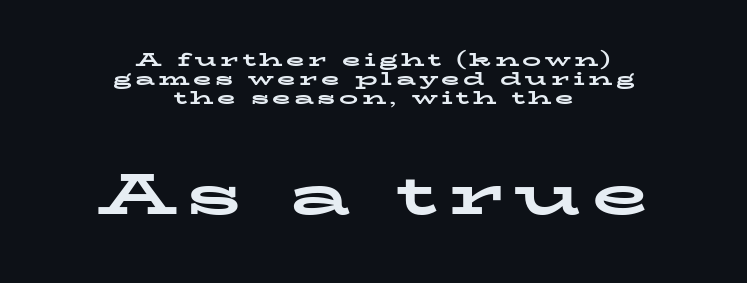
Q: Is the text bold? A: Yes.
Q: Is the text italic (slanted)? A: No, it is upright.
Q: Is the typeface a serif or a sans-serif typeface? A: Serif.
Q: Is the text underlined? A: No.
Q: How is the paragraph aligned? A: Centered.
Q: Is the spacing between lines tight, normal or loose? A: Tight.
Q: Which block of text is set in a larger size, the first (top) or the second (bottom)? A: The second (bottom) one.
Q: Width (condensed, normal, or wide)? A: Wide.
Q: Stroke contrast? A: Low.
Q: x-height? A: Medium.
Q: Monospaced? A: No.
